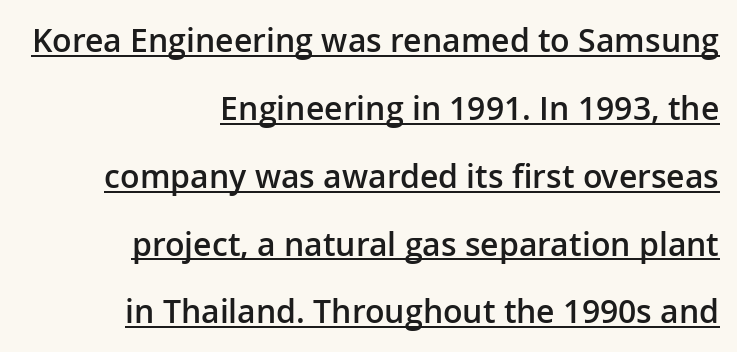
Q: Is the text bold? A: Semi-bold.
Q: Is the text italic (slanted)? A: No, it is upright.
Q: Is the typeface a serif or a sans-serif typeface? A: Sans-serif.
Q: Is the text underlined? A: Yes.
Q: How is the paragraph aligned? A: Right-aligned.
Q: Is the spacing between letters normal or unusually wide? A: Normal.
Q: Is the spacing between lines tight, normal or loose? A: Loose.
Q: Width (condensed, normal, or wide)? A: Normal.
Q: Stroke contrast? A: Low.
Q: x-height? A: Medium.
Q: Monospaced? A: No.
